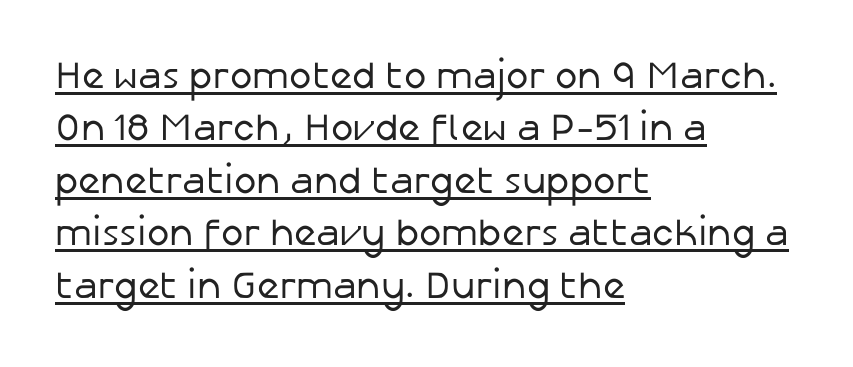
The image shows 38 px regular-weight sans-serif type, upright; set left-aligned, normal line spacing (1.38x), normal letter spacing, underlined; low stroke contrast and a medium x-height.
